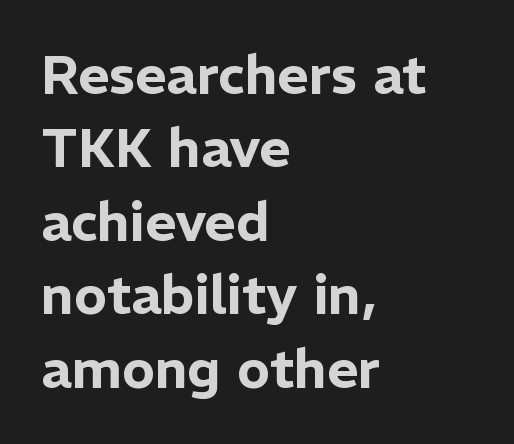
The image shows 54 px sans-serif type, upright; set left-aligned, normal line spacing (1.36x), normal letter spacing, not underlined; low stroke contrast and a medium x-height.
